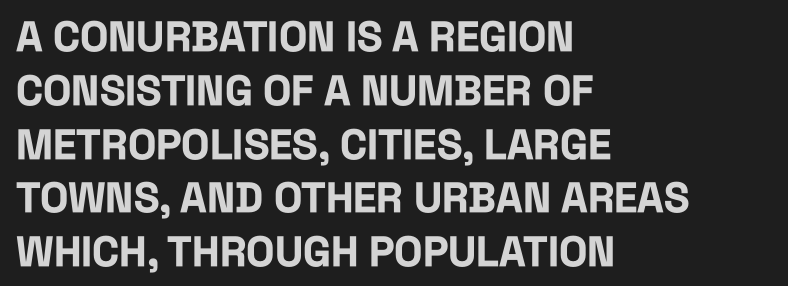
Q: Is the text bold? A: Yes.
Q: Is the text italic (slanted)? A: No, it is upright.
Q: Is the typeface a serif or a sans-serif typeface? A: Sans-serif.
Q: Is the text underlined? A: No.
Q: How is the paragraph aligned? A: Left-aligned.
Q: Is the spacing between letters normal or unusually wide? A: Normal.
Q: Is the spacing between lines tight, normal or loose? A: Normal.
Q: Width (condensed, normal, or wide)? A: Condensed.
Q: Stroke contrast? A: Low.
Q: x-height? A: Large.
Q: Monospaced? A: No.
